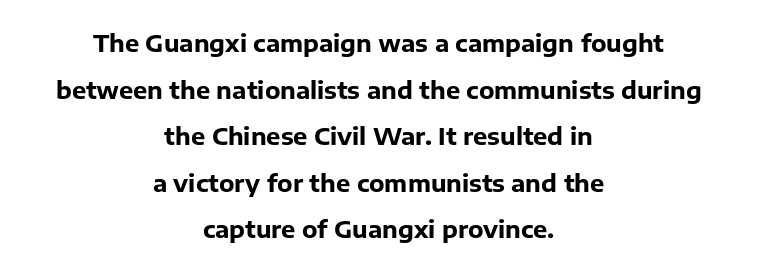
A full-strength bold gives these letters their thick strokes. A bare baseline throughout the passage. Is the block centered? Yes — each line is placed symmetrically about the middle. This sample trades compactness for vertical openness between lines.
